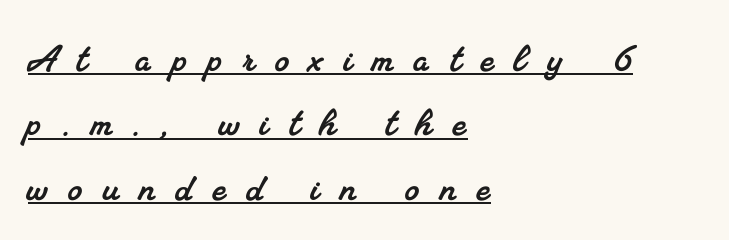
A typographer would call this underscored text. Whoever set this chose a conventional vertical rhythm. The passage shown has open, widely tracked lettering throughout. The letters advance in unequal steps, a hallmark of proportional type.
